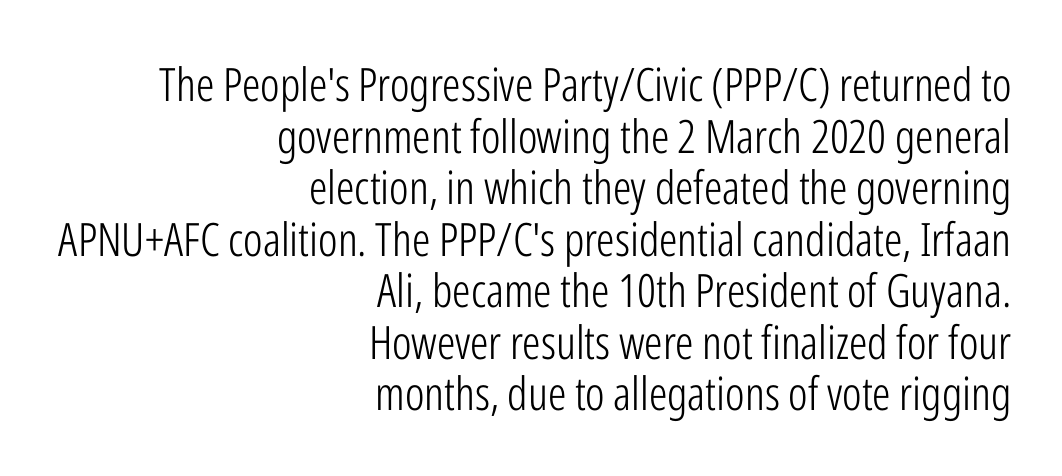
The image shows 46 px light, condensed sans-serif type, upright; set right-aligned, tight line spacing (1.12x), normal letter spacing, not underlined; low stroke contrast and a medium x-height.
